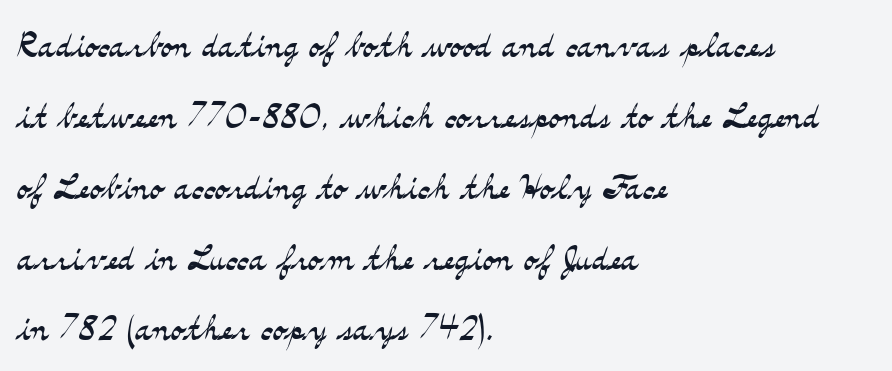
The image shows 46 px light, wide serif type; set left-aligned, normal line spacing (1.54x), normal letter spacing, not underlined; medium stroke contrast and a small x-height.
